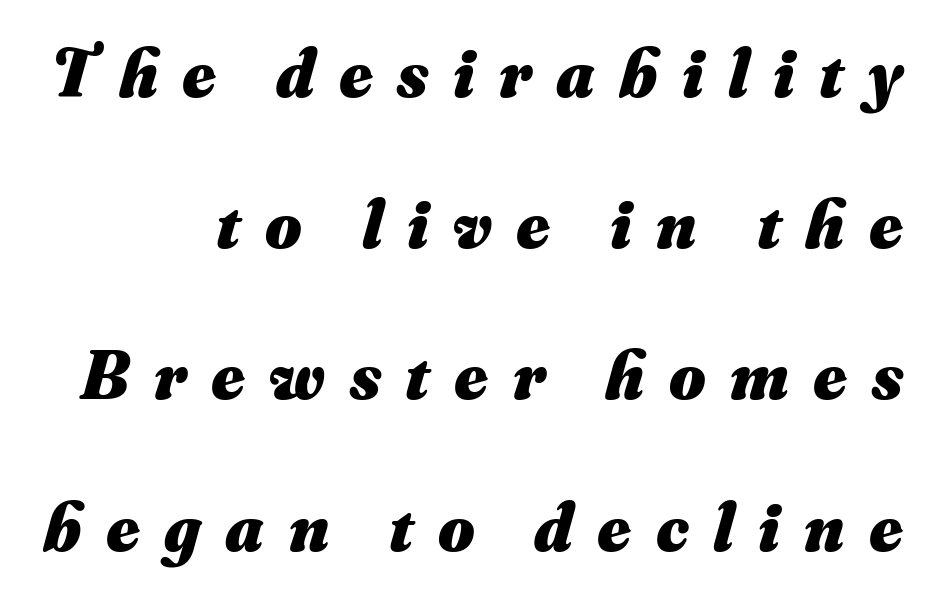
{"italic": "yes", "lean": "right", "slant_degrees": 16, "bold": "yes", "weight": "heavy", "width": "normal", "stroke_contrast": "medium", "x_height": "small", "monospaced": "no", "underline": "no", "line_spacing": "loose", "line_spacing_ratio": 2.16, "letter_spacing": "wide", "letter_spacing_em": 0.35, "glyph_px": 70}
